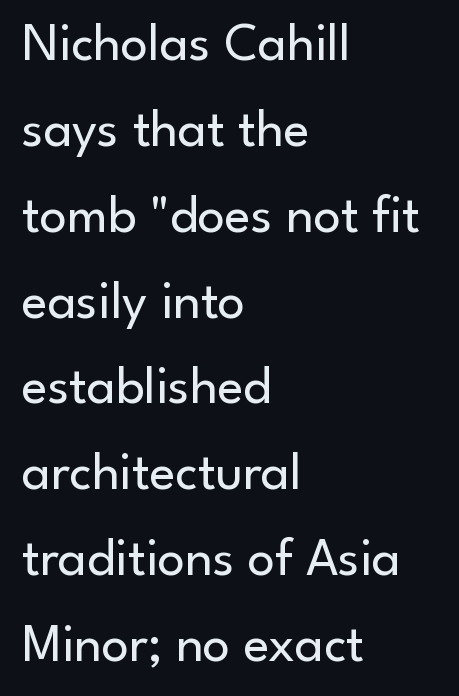
{"serif": "no", "italic": "no", "bold": "no", "weight": "regular", "width": "normal", "stroke_contrast": "low", "x_height": "small", "monospaced": "no", "underline": "no", "align": "left", "line_spacing": "normal", "line_spacing_ratio": 1.59, "letter_spacing": "normal", "letter_spacing_em": 0.0, "glyph_px": 54}
